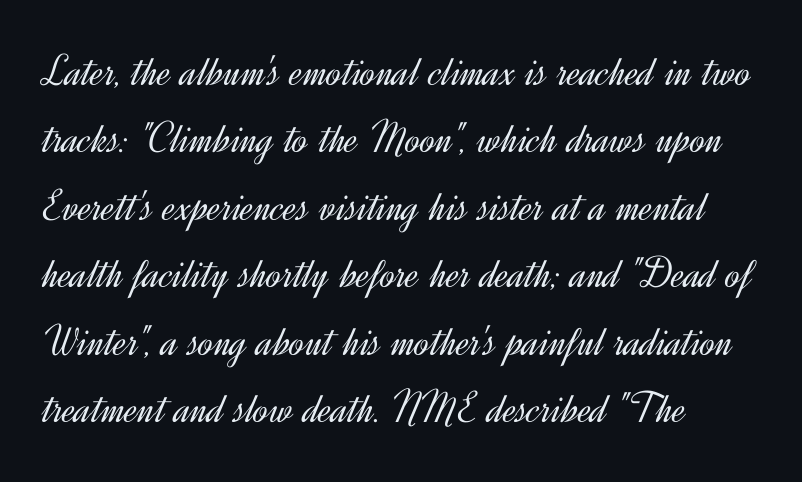
Baseline-to-baseline distance is the conventional proportion of letter height. This reads as an unemphasized weight, regular at the heaviest. Check the space under the baseline: it is left empty. Unlike a traditional serif, this face leaves its strokes unadorned. Does extra space separate the letters? No, they use regular spacing.
